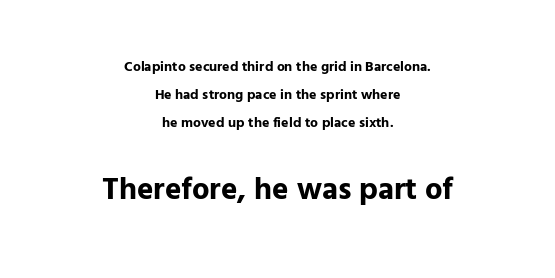
Q: Is the text bold? A: Yes.
Q: Is the text italic (slanted)? A: No, it is upright.
Q: Is the typeface a serif or a sans-serif typeface? A: Sans-serif.
Q: Is the text underlined? A: No.
Q: How is the paragraph aligned? A: Centered.
Q: Is the spacing between letters normal or unusually wide? A: Normal.
Q: Is the spacing between lines tight, normal or loose? A: Loose.
Q: Which block of text is set in a larger size, the first (top) or the second (bottom)? A: The second (bottom) one.
Q: Width (condensed, normal, or wide)? A: Normal.
Q: Stroke contrast? A: Low.
Q: x-height? A: Medium.
Q: Monospaced? A: No.
